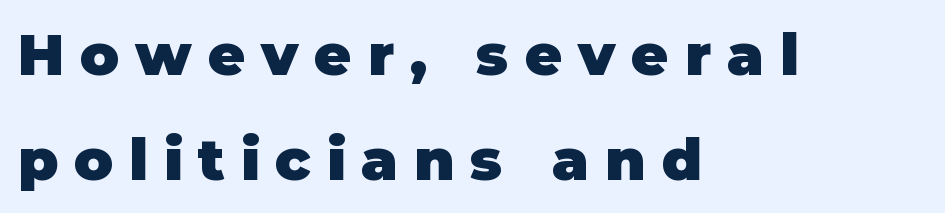
Q: Is the text bold? A: Yes.
Q: Is the text italic (slanted)? A: No, it is upright.
Q: Is the typeface a serif or a sans-serif typeface? A: Sans-serif.
Q: Is the text underlined? A: No.
Q: How is the paragraph aligned? A: Left-aligned.
Q: Is the spacing between letters normal or unusually wide? A: Unusually wide.
Q: Width (condensed, normal, or wide)? A: Normal.
Q: Stroke contrast? A: Low.
Q: x-height? A: Large.
Q: Monospaced? A: No.
